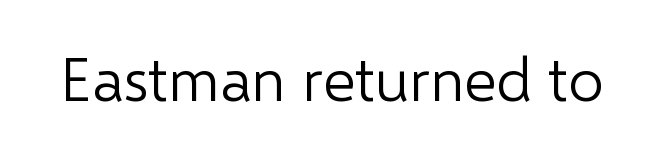
Look at the tracking — it's just the regular setting, nothing added. Proportional: the letters do not fall into vertical columns. Nothing heavy about these letters — not bold at all. The axis of the letterforms is exactly vertical.
